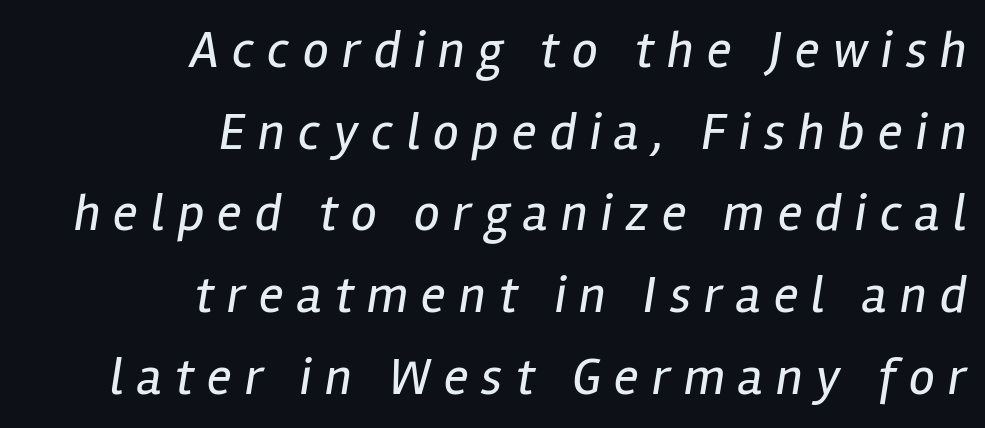
This is oblique type, the kind used for emphasis or titles. Each row of text sits above clean, open space. Varying glyph widths throughout — classic text-font behaviour. The setting favours the right margin, as signatures and pull-quotes sometimes do. The tracking reads as deliberately expanded to a designer's eye. The lines sit at an ordinary, default distance from one another.
